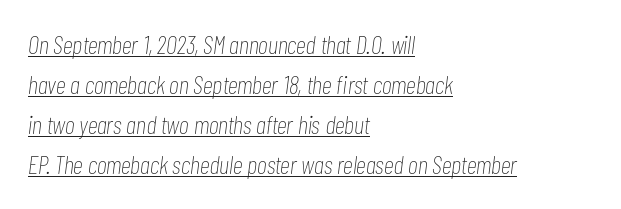
{"italic": "yes", "lean": "right", "slant_degrees": 7, "bold": "no", "underline": "yes", "align": "left", "line_spacing": "normal", "line_spacing_ratio": 1.54, "letter_spacing": "normal", "letter_spacing_em": 0.0, "glyph_px": 26}
